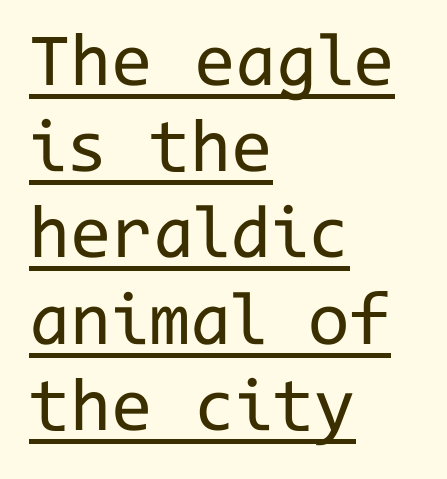
Q: Is the text bold? A: No.
Q: Is the text italic (slanted)? A: No, it is upright.
Q: Is the typeface a serif or a sans-serif typeface? A: Sans-serif.
Q: Is the text underlined? A: Yes.
Q: How is the paragraph aligned? A: Left-aligned.
Q: Is the spacing between letters normal or unusually wide? A: Normal.
Q: Is the spacing between lines tight, normal or loose? A: Tight.
Q: Width (condensed, normal, or wide)? A: Normal.
Q: Stroke contrast? A: Low.
Q: x-height? A: Medium.
Q: Monospaced? A: Yes.
